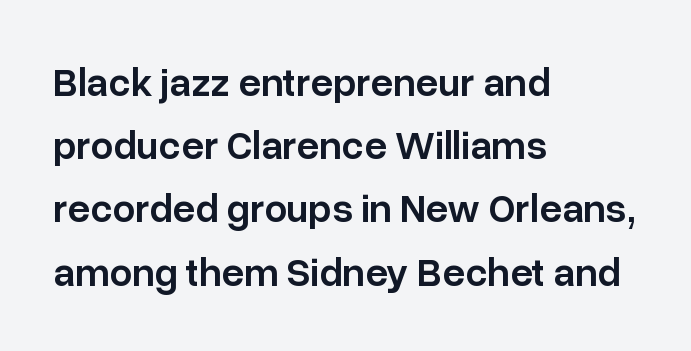
The image shows 40 px semibold sans-serif type, upright; set left-aligned, normal line spacing (1.58x), normal letter spacing, not underlined; low stroke contrast and a medium x-height.
